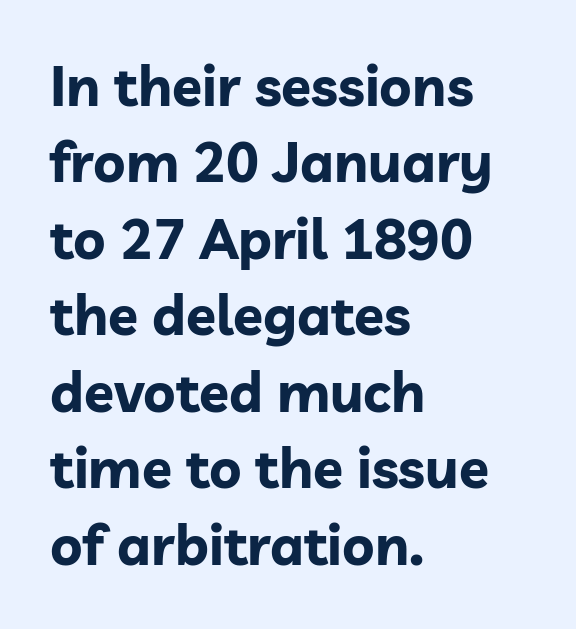
The image shows 55 px bold sans-serif type, upright; set left-aligned, normal line spacing (1.39x), normal letter spacing, not underlined; low stroke contrast and a medium x-height.
